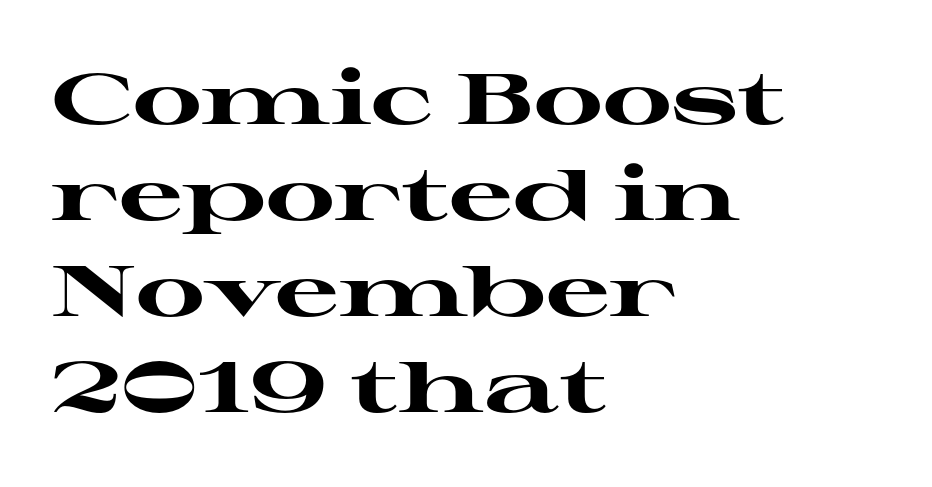
These lines are set flush left with a ragged right edge. A normal amount of white space separates one row of letters from the next. The face used here is proportionally spaced, like ordinary book or web type. No extra tracking has been applied to these lines. Unlike a clean sans, this face finishes its strokes with serifs. Thick stems and heavy bowls — unmistakably bold.
